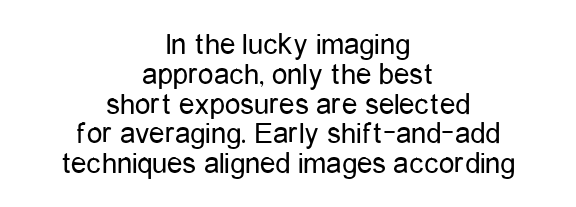
Q: Is the text bold? A: No.
Q: Is the text italic (slanted)? A: No, it is upright.
Q: Is the typeface a serif or a sans-serif typeface? A: Sans-serif.
Q: Is the text underlined? A: No.
Q: How is the paragraph aligned? A: Centered.
Q: Is the spacing between letters normal or unusually wide? A: Normal.
Q: Is the spacing between lines tight, normal or loose? A: Tight.
Q: Width (condensed, normal, or wide)? A: Condensed.
Q: Stroke contrast? A: Low.
Q: x-height? A: Medium.
Q: Monospaced? A: No.
